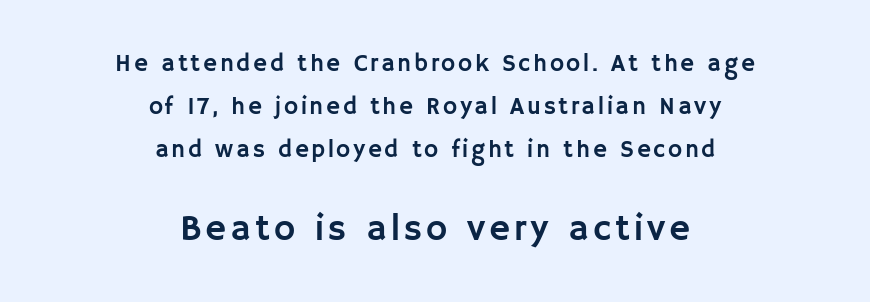
Q: Is the text italic (slanted)? A: No, it is upright.
Q: Is the typeface a serif or a sans-serif typeface? A: Sans-serif.
Q: Is the text underlined? A: No.
Q: How is the paragraph aligned? A: Centered.
Q: Which block of text is set in a larger size, the first (top) or the second (bottom)? A: The second (bottom) one.
Q: Width (condensed, normal, or wide)? A: Normal.
Q: Stroke contrast? A: Low.
Q: x-height? A: Large.
Q: Monospaced? A: No.
